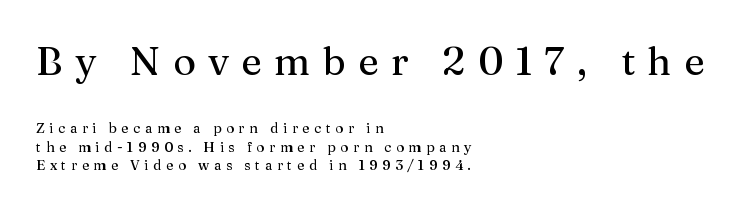
Q: Is the text italic (slanted)? A: No, it is upright.
Q: Is the typeface a serif or a sans-serif typeface? A: Serif.
Q: Is the text underlined? A: No.
Q: How is the paragraph aligned? A: Left-aligned.
Q: Is the spacing between letters normal or unusually wide? A: Unusually wide.
Q: Is the spacing between lines tight, normal or loose? A: Normal.
Q: Which block of text is set in a larger size, the first (top) or the second (bottom)? A: The first (top) one.
Q: Width (condensed, normal, or wide)? A: Normal.
Q: Stroke contrast? A: Medium.
Q: x-height? A: Medium.
Q: Monospaced? A: No.
